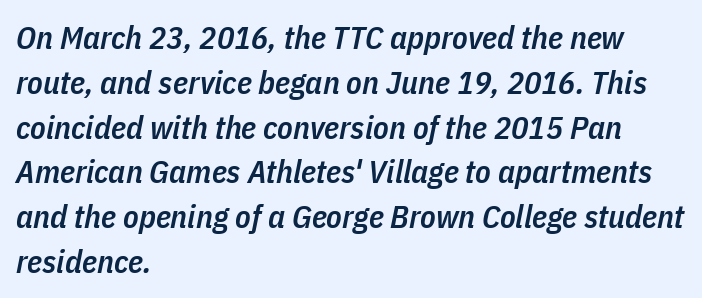
The image shows 32 px semibold, condensed type, italic (leaning right); set left-aligned, normal line spacing (1.4x), normal letter spacing, not underlined; low stroke contrast and a medium x-height.
